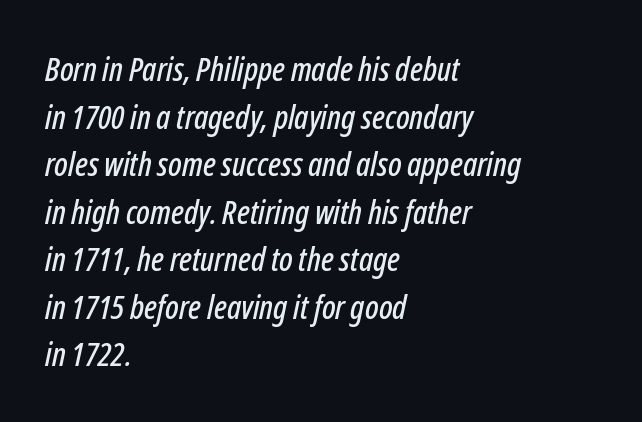
Q: Is the text italic (slanted)? A: Yes, it leans right by about 12 degrees.
Q: Is the text underlined? A: No.
Q: How is the paragraph aligned? A: Left-aligned.
Q: Is the spacing between letters normal or unusually wide? A: Normal.
Q: Is the spacing between lines tight, normal or loose? A: Normal.
Q: Width (condensed, normal, or wide)? A: Condensed.
Q: Stroke contrast? A: Low.
Q: x-height? A: Medium.
Q: Monospaced? A: No.
